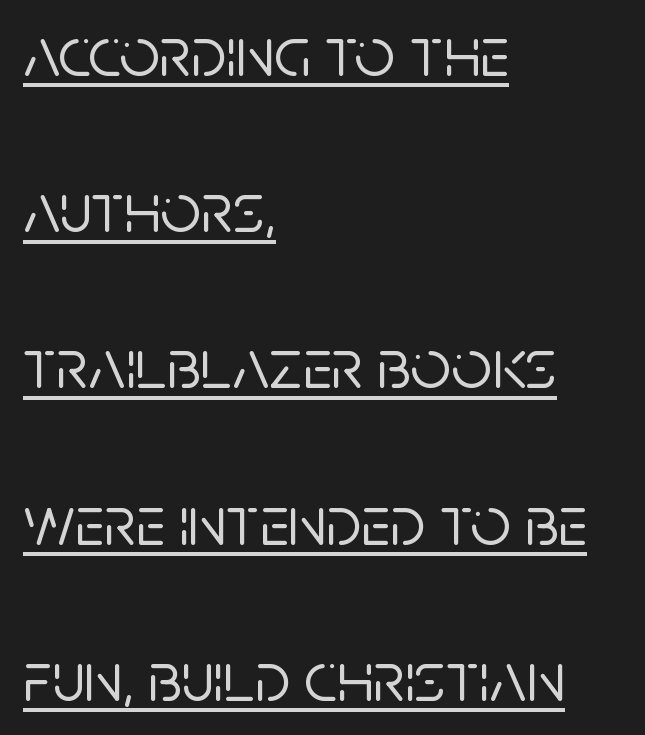
Check the space under the baseline: a stroke is drawn there. The passage shown has conventional tracking throughout. Think of a printed novel: that variable character pitch is what you see here. A great deal of white space separates one row of letters from the next. Left-aligned paragraph, ragged on the right. The characters display no serif detailing; their extremities are plain.
